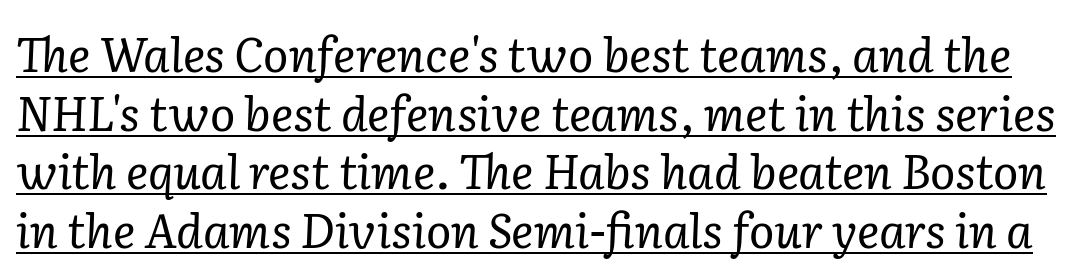
The image shows 47 px regular-weight serif type, italic (leaning right); set normal line spacing (1.25x), normal letter spacing, underlined; low stroke contrast and a medium x-height.
